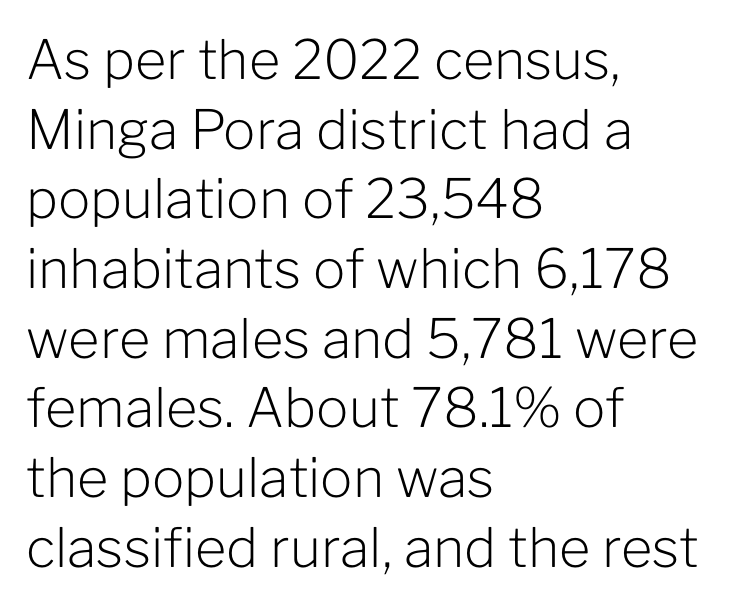
Q: Is the text bold? A: No.
Q: Is the text italic (slanted)? A: No, it is upright.
Q: Is the typeface a serif or a sans-serif typeface? A: Sans-serif.
Q: Is the text underlined? A: No.
Q: How is the paragraph aligned? A: Left-aligned.
Q: Is the spacing between letters normal or unusually wide? A: Normal.
Q: Is the spacing between lines tight, normal or loose? A: Normal.
Q: Width (condensed, normal, or wide)? A: Normal.
Q: Stroke contrast? A: Low.
Q: x-height? A: Medium.
Q: Monospaced? A: No.
